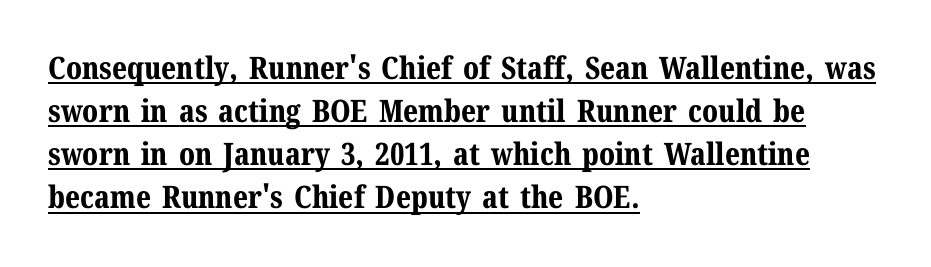
{"serif": "yes", "italic": "no", "bold": "yes", "weight": "bold", "width": "normal", "stroke_contrast": "medium", "x_height": "medium", "monospaced": "no", "underline": "yes", "align": "left", "line_spacing": "normal", "line_spacing_ratio": 1.39, "letter_spacing": "normal", "letter_spacing_em": 0.0, "glyph_px": 31}
